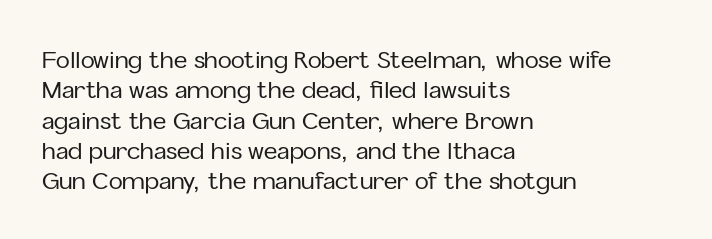
The face used here is rendered with its standard letterfit. These lines are set flush left with a ragged right edge. The glyphs are unaccompanied by any horizontal stroke below them. Normally led — the rows are evenly, conventionally spaced. Do the letters lean? They stand straight.
